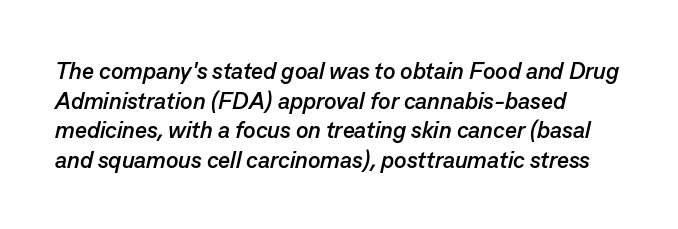
{"italic": "yes", "lean": "right", "slant_degrees": 13, "bold": "yes", "underline": "no", "align": "left", "line_spacing": "normal", "line_spacing_ratio": 1.29, "letter_spacing": "normal", "letter_spacing_em": 0.0, "glyph_px": 23}
